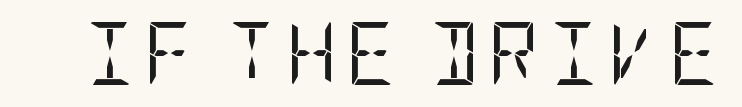
The image shows 63 px regular-weight, condensed sans-serif type, upright; set not underlined; low stroke contrast and a large x-height.
